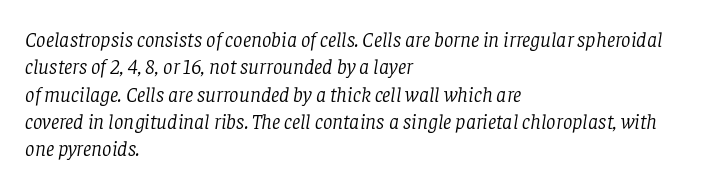
{"italic": "yes", "lean": "right", "slant_degrees": 8, "bold": "no", "underline": "no", "align": "left", "line_spacing": "normal", "line_spacing_ratio": 1.3, "letter_spacing": "normal", "letter_spacing_em": 0.0, "glyph_px": 21}
